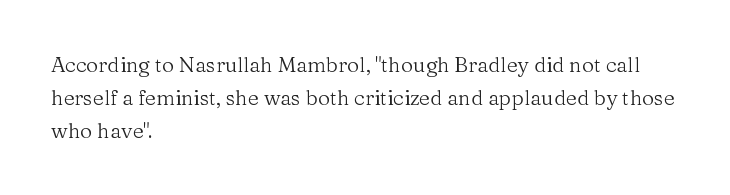
Q: Is the text bold? A: No.
Q: Is the text italic (slanted)? A: No, it is upright.
Q: Is the text underlined? A: No.
Q: How is the paragraph aligned? A: Left-aligned.
Q: Is the spacing between letters normal or unusually wide? A: Normal.
Q: Is the spacing between lines tight, normal or loose? A: Normal.
